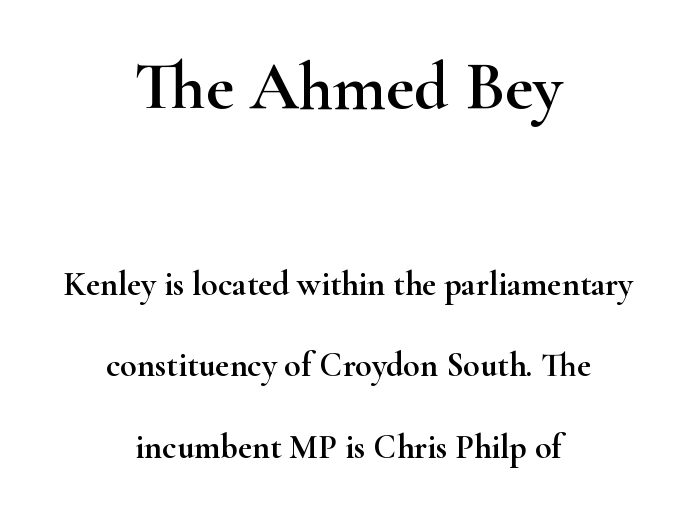
Q: Is the text italic (slanted)? A: No, it is upright.
Q: Is the typeface a serif or a sans-serif typeface? A: Serif.
Q: Is the text underlined? A: No.
Q: How is the paragraph aligned? A: Centered.
Q: Is the spacing between letters normal or unusually wide? A: Normal.
Q: Is the spacing between lines tight, normal or loose? A: Loose.
Q: Which block of text is set in a larger size, the first (top) or the second (bottom)? A: The first (top) one.
Q: Width (condensed, normal, or wide)? A: Wide.
Q: Stroke contrast? A: High.
Q: x-height? A: Small.
Q: Monospaced? A: No.
